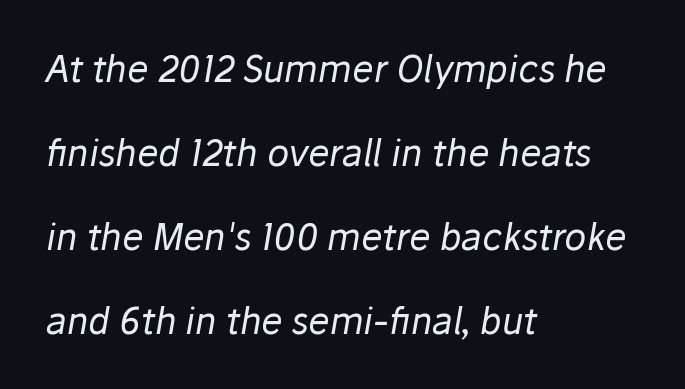
The image shows 36 px regular-weight type, italic (leaning right); set left-aligned, loose line spacing (2.33x), normal letter spacing, not underlined; low stroke contrast and a medium x-height.
